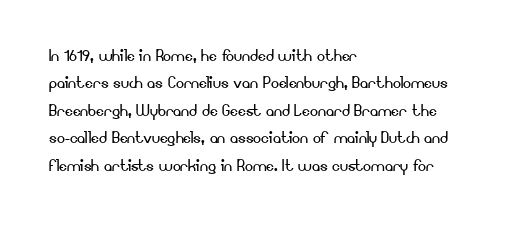
Caption: standard tracking, unaltered. Alignment: flush left. Line spacing here is normal. Weight: not bold — regular or lighter.
